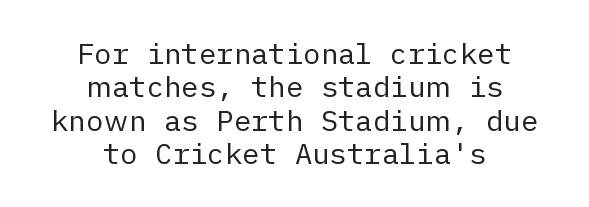
The image shows 29 px regular-weight sans-serif type, upright; set centered, tight line spacing (1.15x), normal letter spacing, not underlined; low stroke contrast and a medium x-height.
